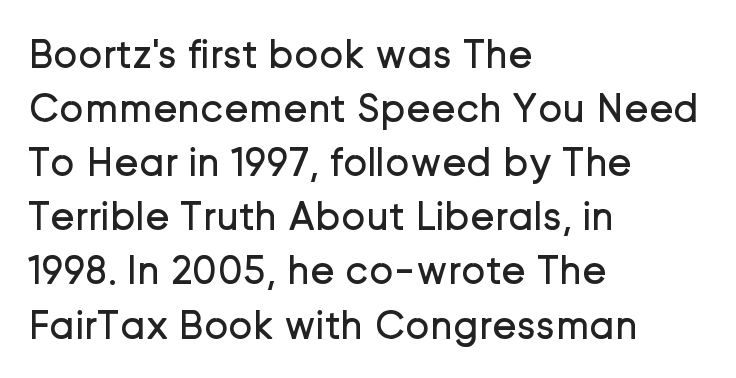
{"serif": "no", "italic": "no", "bold": "no", "weight": "regular", "width": "normal", "stroke_contrast": "low", "x_height": "medium", "monospaced": "no", "underline": "no", "align": "left", "line_spacing": "normal", "line_spacing_ratio": 1.32, "letter_spacing": "normal", "letter_spacing_em": 0.0, "glyph_px": 41}
